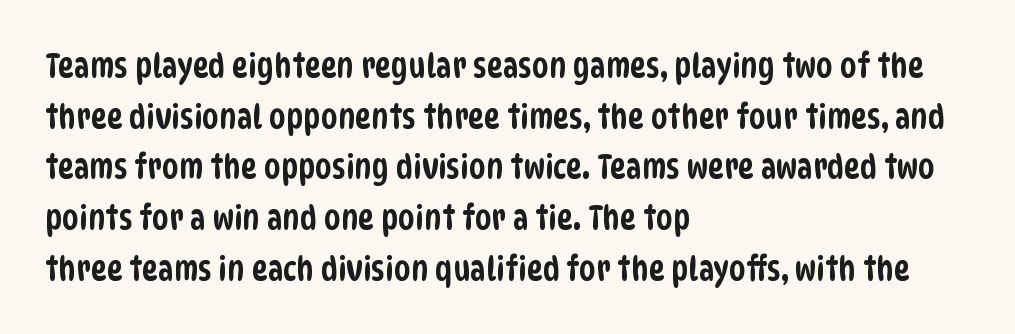
Evenly set lines give the paragraph a standard silhouette. These lines are set flush left with a ragged right edge. Observe the absence of serifs on each vertical stroke in this sample. The letters advance in unequal steps, a hallmark of proportional type. The zone under the glyphs is completely vacant.
